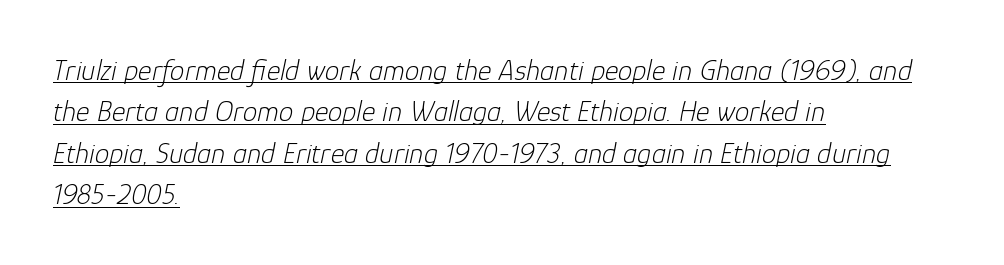
This sample uses plain, unmodified letter spacing. Regular leading. These lines are rendered in a variable-pitch font. The passage shown is not bold in any degree.
